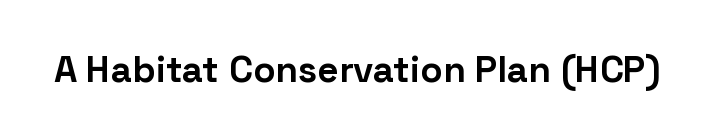
A typesetter would call this zero additional tracking. The zone under the glyphs is completely vacant. The designer went with a sans here, leaving each stem footless. Here the designer chose a conventional face with non-uniform glyph widths. Do the letters lean? They stand straight.
